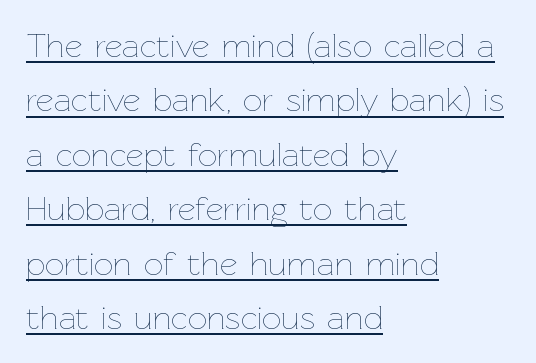
{"italic": "no", "bold": "no", "weight": "thin", "width": "normal", "stroke_contrast": "low", "x_height": "medium", "monospaced": "no", "underline": "yes", "align": "left", "line_spacing": "normal", "line_spacing_ratio": 1.6, "letter_spacing": "normal", "letter_spacing_em": 0.0, "glyph_px": 34}
